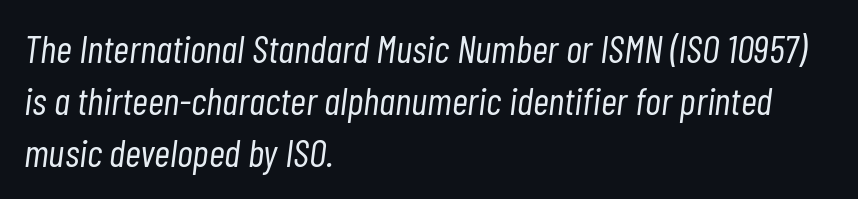
Q: Is the text bold? A: No.
Q: Is the text italic (slanted)? A: Yes, it leans right by about 7 degrees.
Q: Is the text underlined? A: No.
Q: How is the paragraph aligned? A: Left-aligned.
Q: Is the spacing between letters normal or unusually wide? A: Normal.
Q: Is the spacing between lines tight, normal or loose? A: Normal.
Q: Width (condensed, normal, or wide)? A: Condensed.
Q: Stroke contrast? A: Low.
Q: x-height? A: Medium.
Q: Monospaced? A: No.
